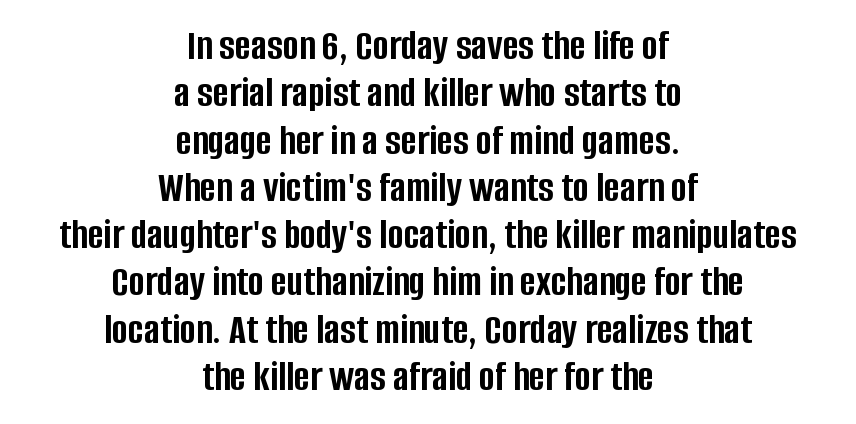
Q: Is the text bold? A: Yes.
Q: Is the text italic (slanted)? A: No, it is upright.
Q: Is the typeface a serif or a sans-serif typeface? A: Sans-serif.
Q: Is the text underlined? A: No.
Q: How is the paragraph aligned? A: Centered.
Q: Is the spacing between letters normal or unusually wide? A: Normal.
Q: Is the spacing between lines tight, normal or loose? A: Tight.
Q: Width (condensed, normal, or wide)? A: Condensed.
Q: Stroke contrast? A: Low.
Q: x-height? A: Large.
Q: Monospaced? A: No.
